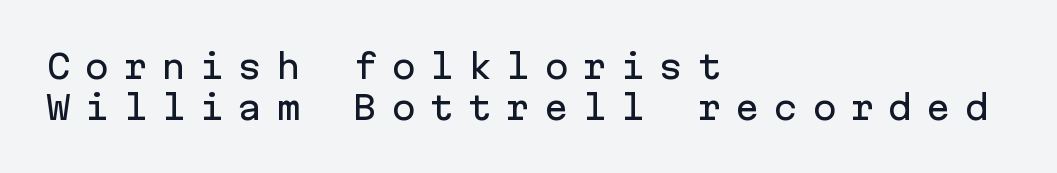
{"serif": "no", "italic": "no", "width": "normal", "stroke_contrast": "low", "x_height": "medium", "monospaced": "yes", "underline": "no", "align": "left", "line_spacing_ratio": 1.23, "letter_spacing": "wide", "letter_spacing_em": 0.41, "glyph_px": 33}
